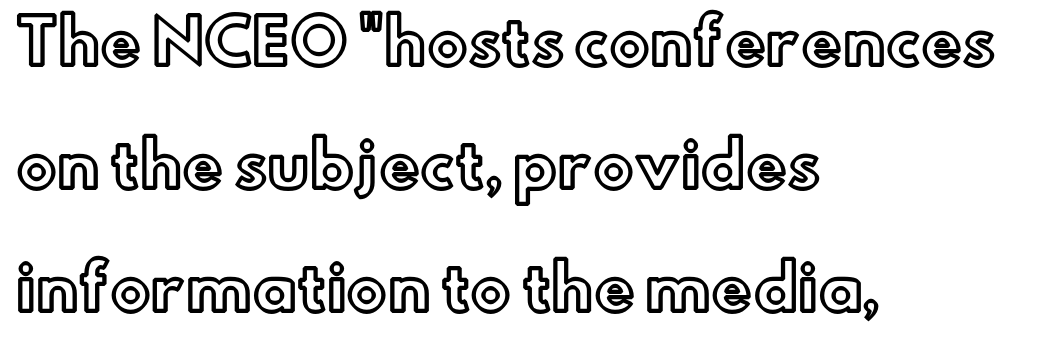
The image shows 61 px text type, upright; set left-aligned, loose line spacing (2.02x), normal letter spacing, not underlined; a small x-height.
